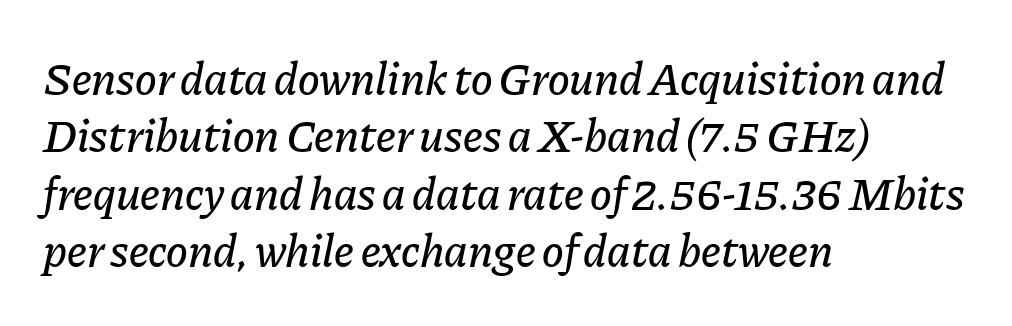
Caption: standard tracking, unaltered. Summary of vertical rhythm: regular, with standard interline spacing. Unmarked baselines from the first word to the last. Every row of glyphs begins at an identical x-position on the left. Note the varied advance widths — an 'i' is clearly narrower than an 'm'. Emphasis-style slanted type is in use.
